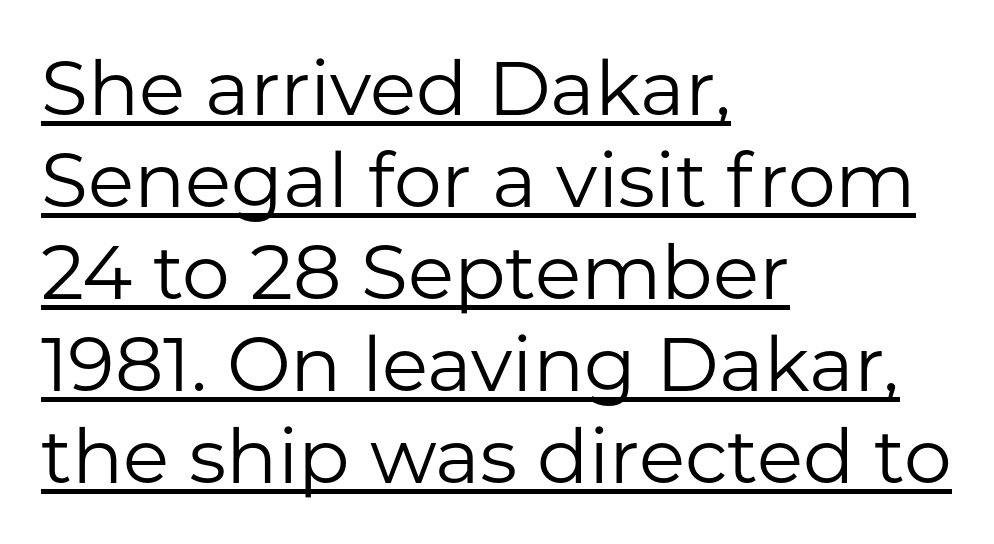
Q: Is the text bold? A: No.
Q: Is the text italic (slanted)? A: No, it is upright.
Q: Is the typeface a serif or a sans-serif typeface? A: Sans-serif.
Q: Is the text underlined? A: Yes.
Q: How is the paragraph aligned? A: Left-aligned.
Q: Is the spacing between letters normal or unusually wide? A: Normal.
Q: Width (condensed, normal, or wide)? A: Normal.
Q: Stroke contrast? A: Low.
Q: x-height? A: Medium.
Q: Monospaced? A: No.
